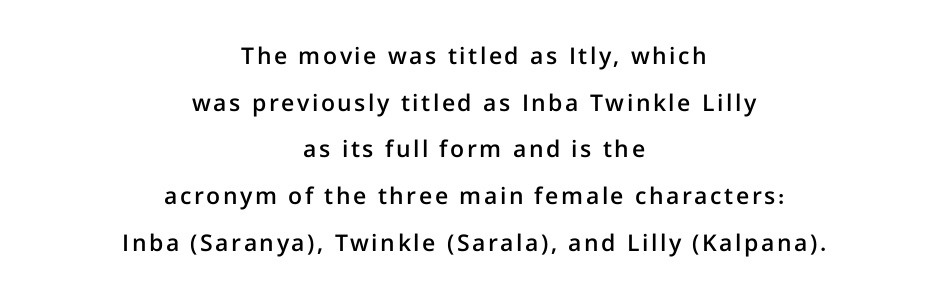
Q: Is the text bold? A: Semi-bold.
Q: Is the text italic (slanted)? A: No, it is upright.
Q: Is the text underlined? A: No.
Q: How is the paragraph aligned? A: Centered.
Q: Is the spacing between lines tight, normal or loose? A: Loose.
